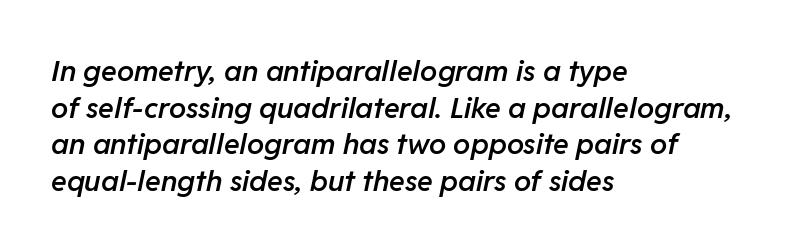
Q: Is the text bold? A: Semi-bold.
Q: Is the text italic (slanted)? A: Yes, it leans right by about 11 degrees.
Q: Is the text underlined? A: No.
Q: How is the paragraph aligned? A: Left-aligned.
Q: Is the spacing between letters normal or unusually wide? A: Normal.
Q: Is the spacing between lines tight, normal or loose? A: Normal.
Q: Width (condensed, normal, or wide)? A: Normal.
Q: Stroke contrast? A: Low.
Q: x-height? A: Medium.
Q: Monospaced? A: No.
